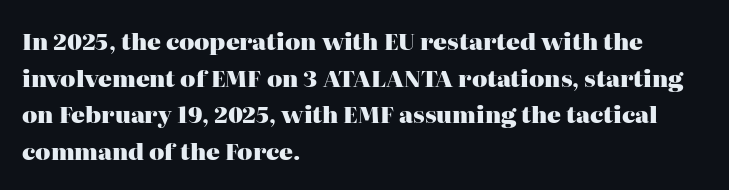
{"italic": "no", "bold": "yes", "underline": "no", "align": "left", "line_spacing": "normal", "line_spacing_ratio": 1.59, "letter_spacing": "normal", "letter_spacing_em": 0.0, "glyph_px": 23}
